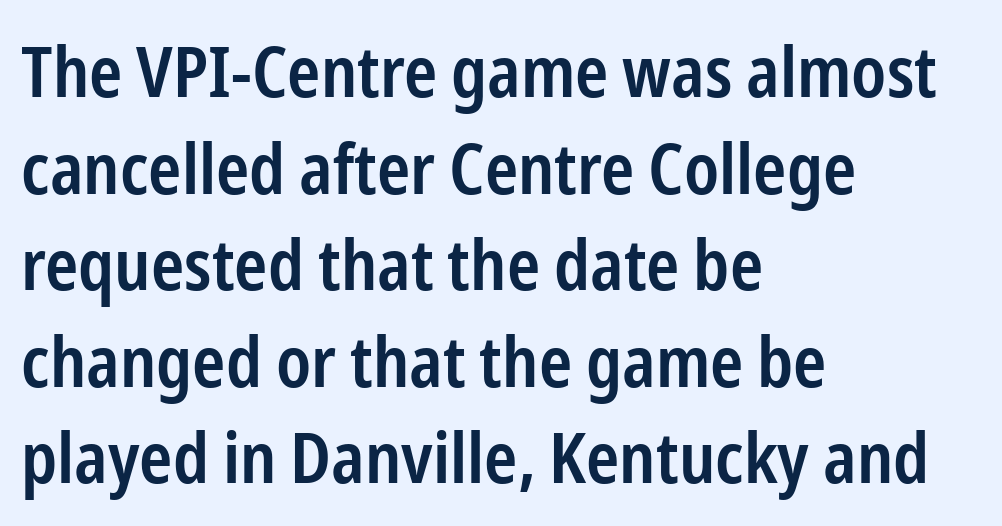
The image shows 71 px semibold, condensed sans-serif type, upright; set left-aligned, normal line spacing (1.36x), normal letter spacing, not underlined; low stroke contrast and a medium x-height.
